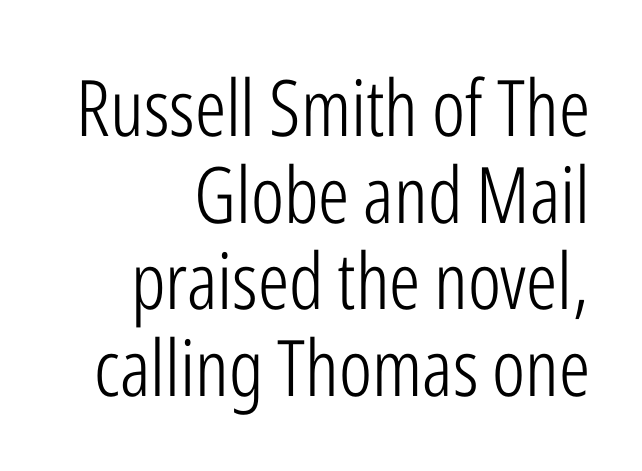
This is the regular roman posture of the typeface. The horizontal fit of the characters is conventional and even. These lines stack with their right ends in a neat column. The designer went with a sans here, leaving each stem footless.
